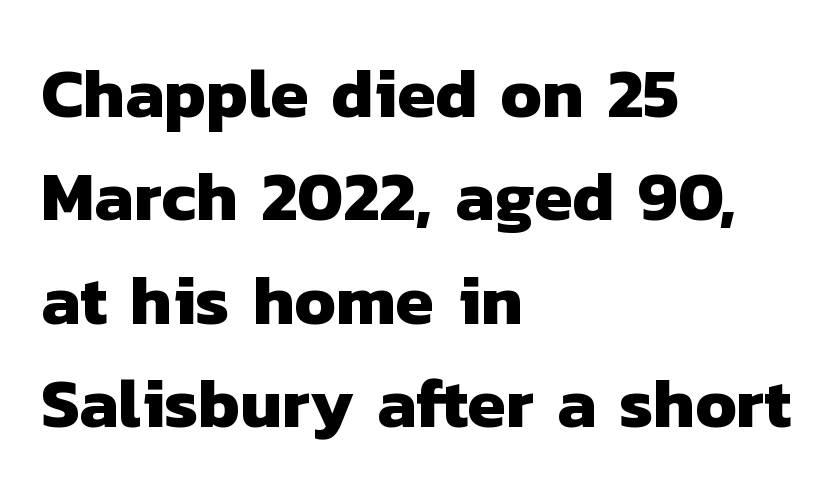
The image shows 69 px heavy sans-serif type; set left-aligned, normal line spacing (1.5x), normal letter spacing, not underlined; low stroke contrast and a medium x-height.
